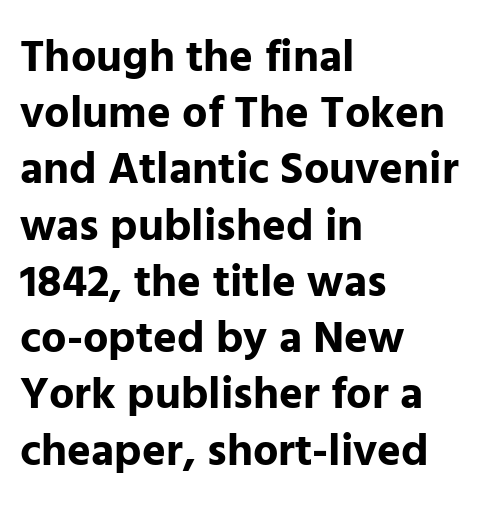
Q: Is the text bold? A: Yes.
Q: Is the text italic (slanted)? A: No, it is upright.
Q: Is the typeface a serif or a sans-serif typeface? A: Sans-serif.
Q: Is the text underlined? A: No.
Q: How is the paragraph aligned? A: Left-aligned.
Q: Is the spacing between letters normal or unusually wide? A: Normal.
Q: Is the spacing between lines tight, normal or loose? A: Normal.
Q: Width (condensed, normal, or wide)? A: Normal.
Q: Stroke contrast? A: Low.
Q: x-height? A: Medium.
Q: Monospaced? A: No.
